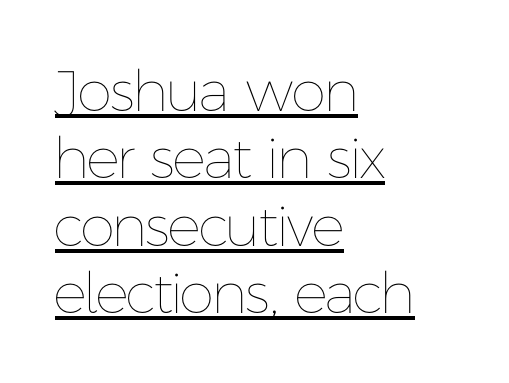
Underlined type. Does the lettering tilt? It doesn't — this is upright. Weight: regular or lighter. Spacing verdict: proportional, widths tailored to each character. Compared with typical body copy, the letter spacing here is the same. Teacher's note: observe the even left margin — that is flush-left alignment.
